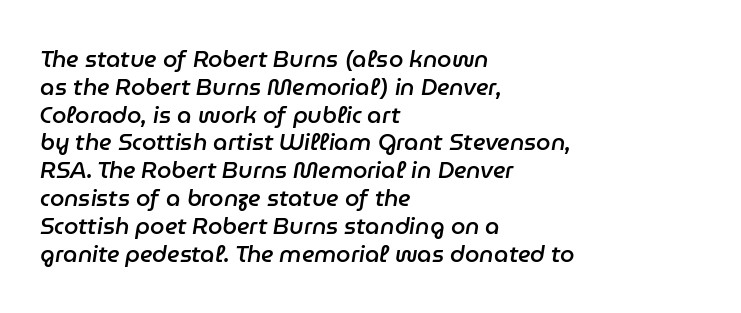
Look at the tracking — it's just the regular setting, nothing added. Short and long lines alike share a common starting point at left. Summary of weight: moderately heavy, a semibold. Emphasis-style slanted type is in use.
